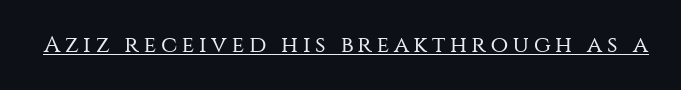
Looks like someone drew a line under every word here. Compared with typical body copy, the letter spacing here is much looser. The letterforms sit at book weight or below. It's the straight-up-and-down kind of type.
